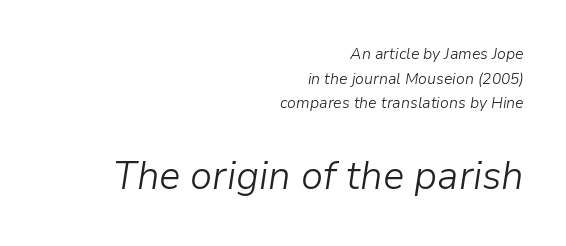
{"italic": "yes", "lean": "right", "slant_degrees": 9, "bold": "no", "weight": "light", "width": "normal", "stroke_contrast": "low", "x_height": "medium", "monospaced": "no", "underline": "no", "align": "right", "line_spacing": "normal", "line_spacing_ratio": 1.54, "letter_spacing": "normal", "letter_spacing_em": 0.0, "larger_block": "second", "size_ratio": 2.5, "glyph_px": 40}
